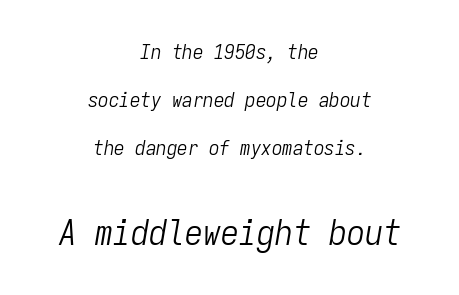
Spacing verdict: monospaced, one width for all characters. No letter is thick-stroked: the sample isn't bold. This is oblique type, the kind used for emphasis or titles. Small over large — that's the arrangement of the two blocks here. The passage shown stacks its lines with a broad gap. Is the block centered? Yes — each line is placed symmetrically about the middle.
